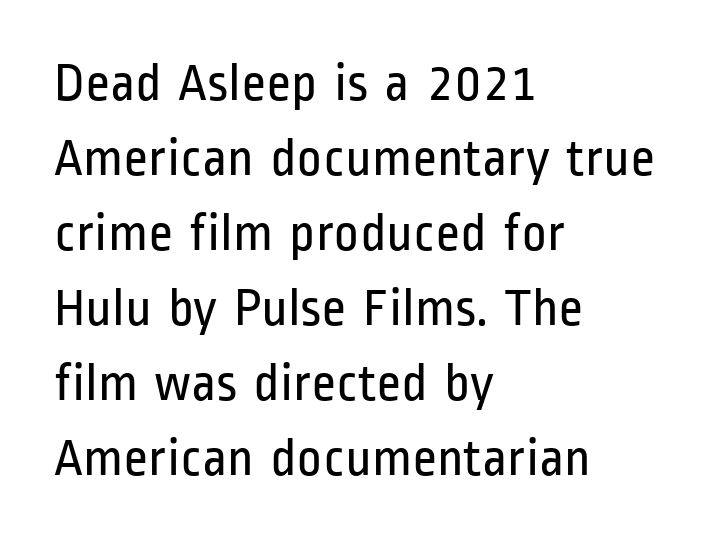
The image shows 54 px regular-weight, condensed sans-serif type, upright; set left-aligned, normal line spacing (1.39x), normal letter spacing, not underlined; low stroke contrast and a medium x-height.
